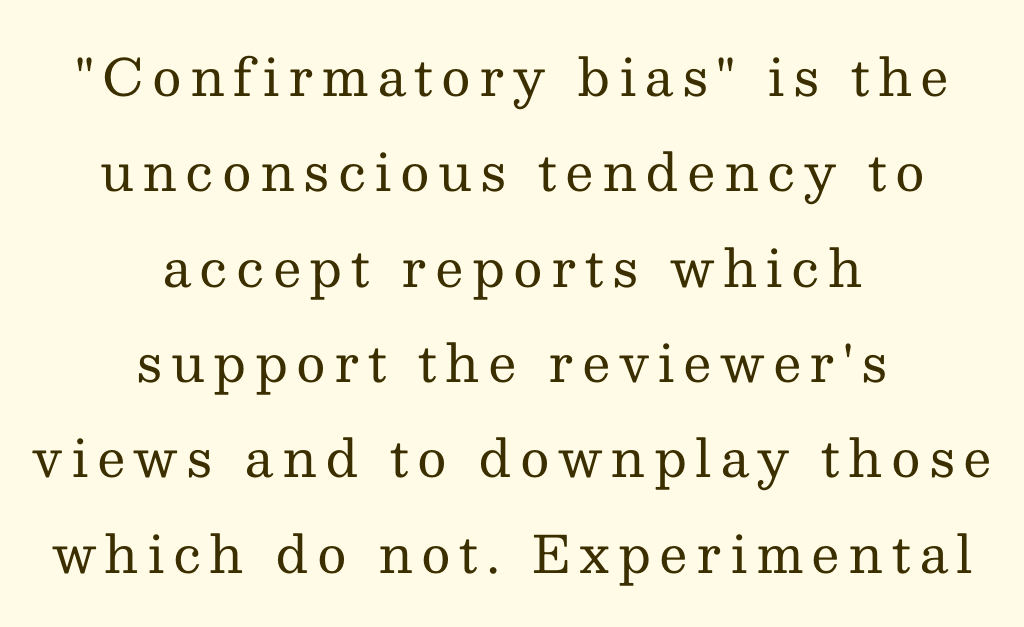
Q: Is the text bold? A: No.
Q: Is the text italic (slanted)? A: No, it is upright.
Q: Is the typeface a serif or a sans-serif typeface? A: Serif.
Q: Is the text underlined? A: No.
Q: How is the paragraph aligned? A: Centered.
Q: Width (condensed, normal, or wide)? A: Normal.
Q: Stroke contrast? A: Medium.
Q: x-height? A: Medium.
Q: Monospaced? A: No.
